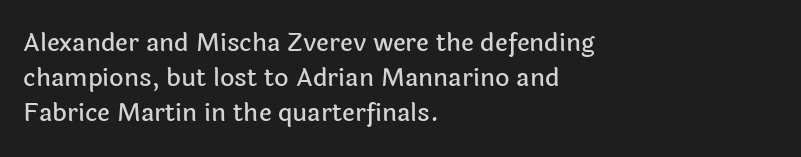
{"italic": "no", "underline": "no", "align": "left", "line_spacing": "normal", "line_spacing_ratio": 1.41, "letter_spacing": "normal", "letter_spacing_em": 0.0, "glyph_px": 25}
